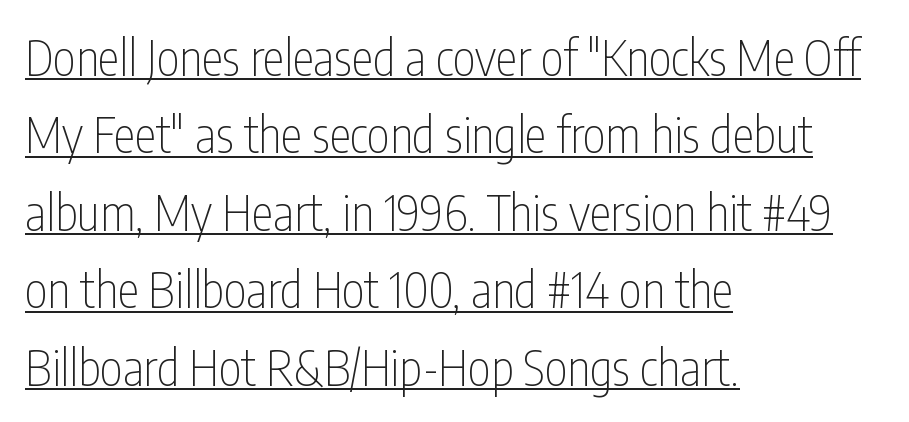
The image shows 49 px thin, condensed sans-serif type, upright; set left-aligned, normal line spacing (1.58x), normal letter spacing, underlined; low stroke contrast and a medium x-height.
